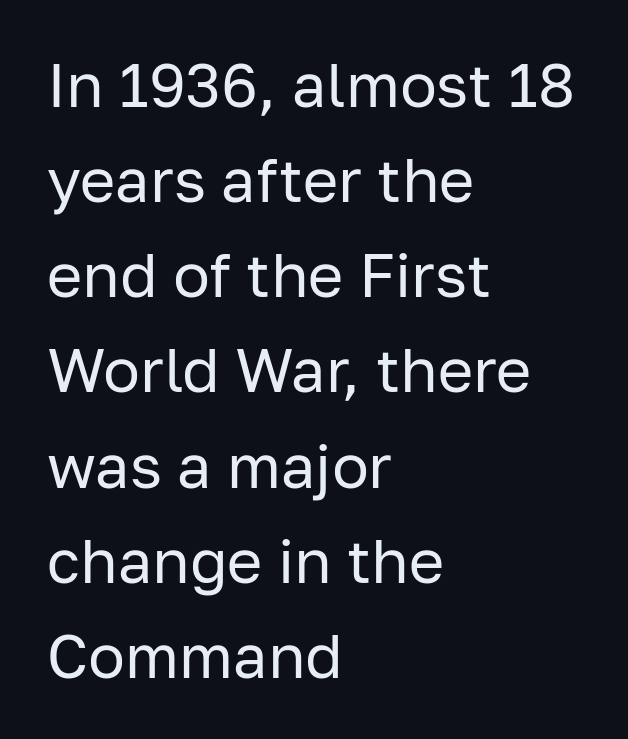
{"serif": "no", "italic": "no", "bold": "no", "weight": "regular", "width": "normal", "stroke_contrast": "low", "x_height": "medium", "monospaced": "no", "underline": "no", "align": "left", "line_spacing": "normal", "line_spacing_ratio": 1.56, "letter_spacing": "normal", "letter_spacing_em": 0.0, "glyph_px": 61}
